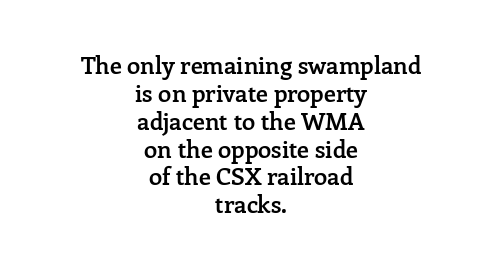
Posture: straight, roman, zero tilt. Stroke thickness is moderately raised; the sample reads as semibold. Centered paragraph, ragged on both sides. Anything drawn beneath the words? Only blank space. The letterforms sit shoulder to shoulder at normal distance.
